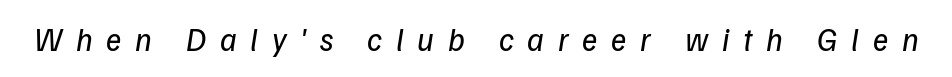
Check under the words: just untouched page. Stroke thickness stays within the range of a standard reading face or lighter. In terms of posture, this sample is oblique. Display-style spreading of the glyphs; the letterfit is very open.
